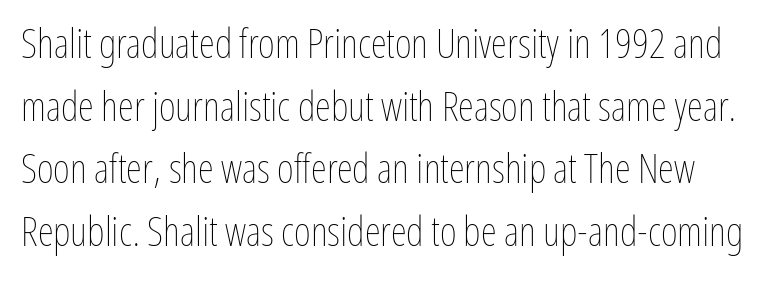
The letterforms sit at book weight or below. Every stem runs plumb, perpendicular to the baseline. Spacing verdict: proportional, widths tailored to each character. These lines keep a tight, regular rhythm from letter to letter.
